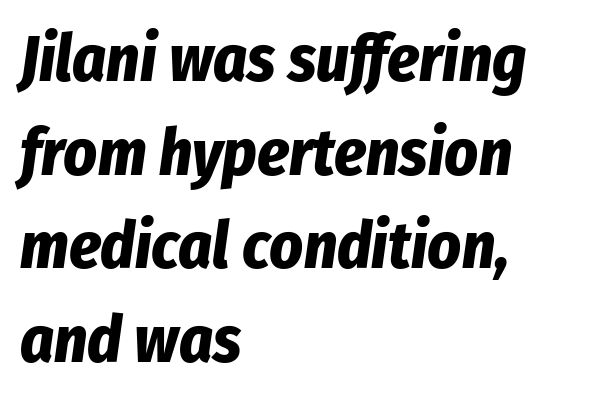
Q: Is the text bold? A: Yes.
Q: Is the text italic (slanted)? A: Yes, it leans right by about 8 degrees.
Q: Is the text underlined? A: No.
Q: How is the paragraph aligned? A: Left-aligned.
Q: Is the spacing between letters normal or unusually wide? A: Normal.
Q: Is the spacing between lines tight, normal or loose? A: Normal.
Q: Width (condensed, normal, or wide)? A: Condensed.
Q: Stroke contrast? A: Low.
Q: x-height? A: Medium.
Q: Monospaced? A: No.
